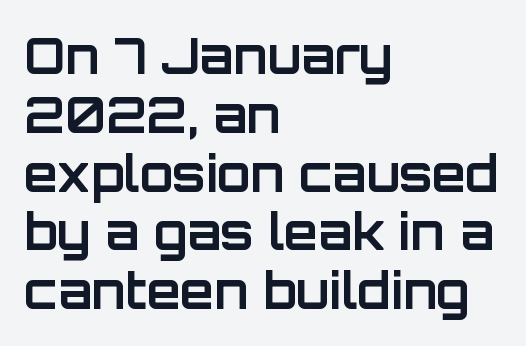
{"serif": "no", "italic": "no", "bold": "yes", "weight": "bold", "width": "normal", "stroke_contrast": "low", "x_height": "large", "monospaced": "no", "underline": "no", "align": "left", "line_spacing_ratio": 1.2, "letter_spacing": "normal", "letter_spacing_em": 0.0, "glyph_px": 49}
